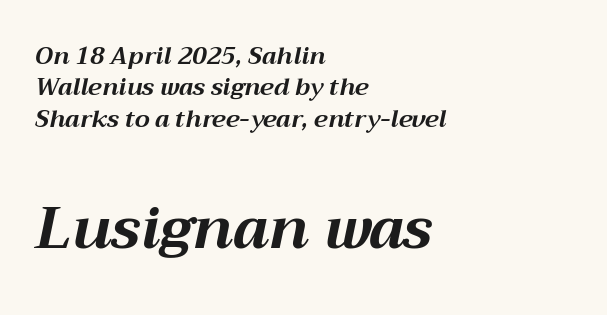
The specimen reads as italic at a glance. How heavy is the stroke? Heavy — this is a bold. Note the varied advance widths — an 'i' is clearly narrower than an 'm'. Observe the ordinary spacing: letters are neighbours, not strangers. Clear beneath every line of the passage. Larger block? The one below; the one above is distinctly smaller.
